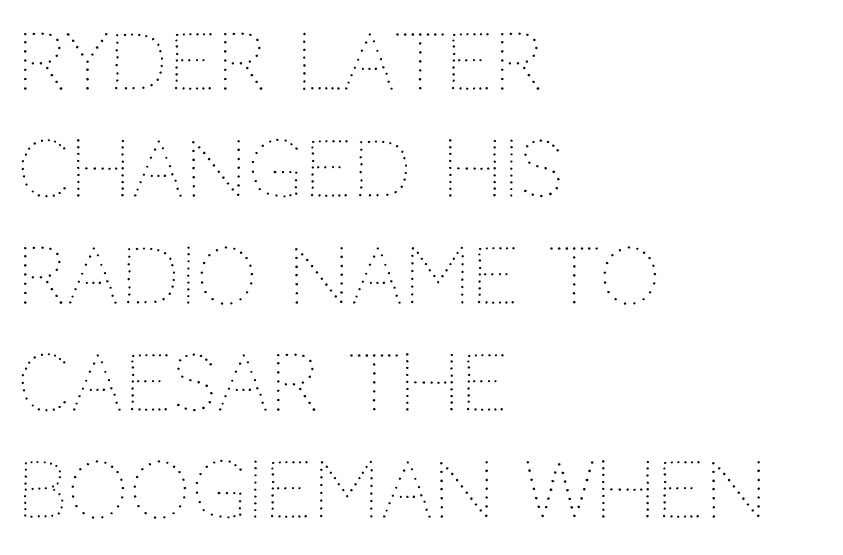
In CSS terms this would be text-align: left. This is not heavy type; no bold has been used. Normally led — the rows are evenly, conventionally spaced. Looks like regular typesetting: each glyph gets only the width it needs. No italicization has been applied; the sample stays upright. The words here are not underlined.
